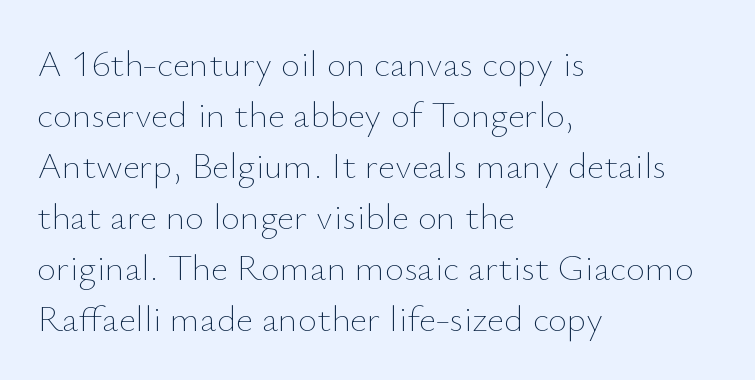
{"italic": "no", "bold": "no", "weight": "thin", "width": "normal", "stroke_contrast": "low", "x_height": "small", "monospaced": "no", "underline": "no", "align": "left", "line_spacing": "normal", "line_spacing_ratio": 1.38, "letter_spacing": "normal", "letter_spacing_em": 0.0, "glyph_px": 37}
